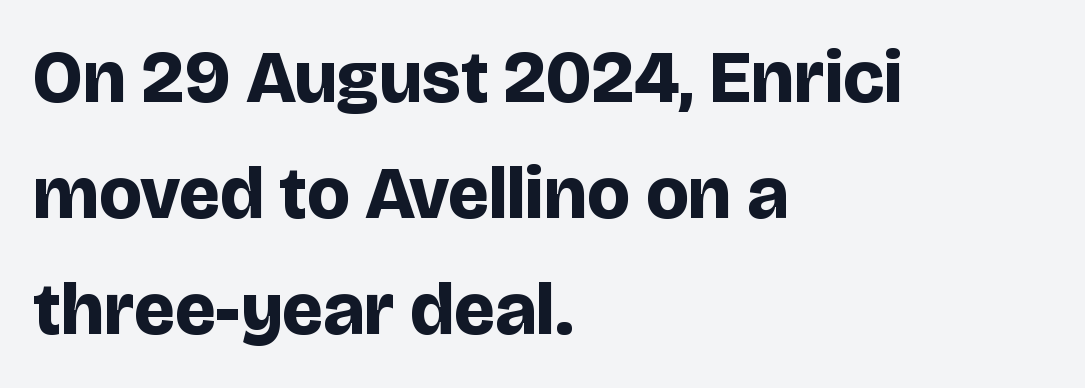
Q: Is the text bold? A: Yes.
Q: Is the text italic (slanted)? A: No, it is upright.
Q: Is the typeface a serif or a sans-serif typeface? A: Sans-serif.
Q: Is the text underlined? A: No.
Q: How is the paragraph aligned? A: Left-aligned.
Q: Is the spacing between letters normal or unusually wide? A: Normal.
Q: Is the spacing between lines tight, normal or loose? A: Normal.
Q: Width (condensed, normal, or wide)? A: Normal.
Q: Stroke contrast? A: Low.
Q: x-height? A: Large.
Q: Monospaced? A: No.
